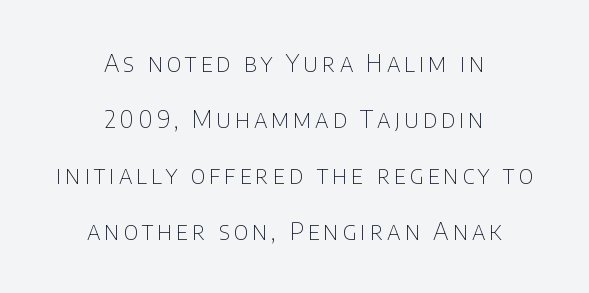
The image shows 24 px text type, upright; set centered, loose line spacing (2.33x), not underlined.
